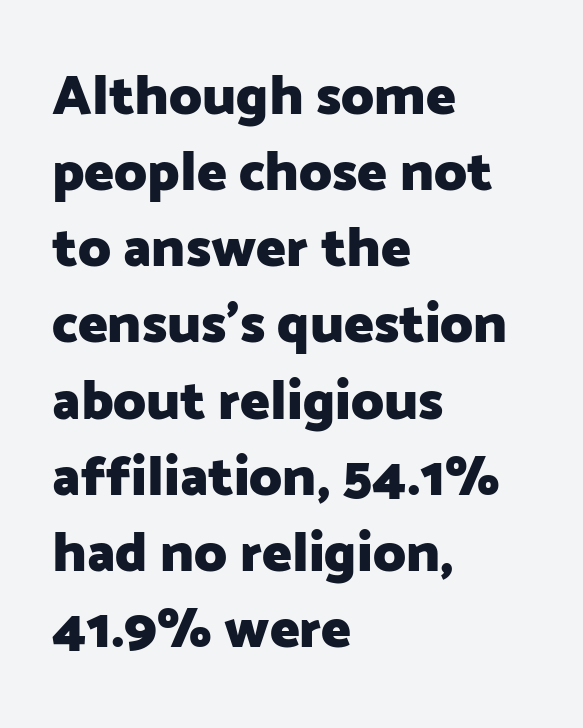
{"serif": "no", "italic": "no", "bold": "yes", "weight": "heavy", "width": "normal", "stroke_contrast": "low", "x_height": "medium", "monospaced": "no", "underline": "no", "align": "left", "line_spacing": "normal", "line_spacing_ratio": 1.36, "letter_spacing": "normal", "letter_spacing_em": 0.0, "glyph_px": 56}
